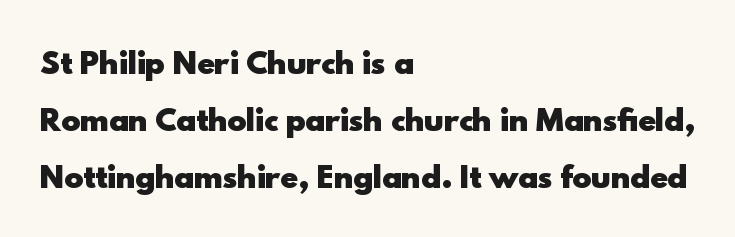
{"serif": "no", "italic": "no", "bold": "yes", "weight": "heavy", "width": "normal", "x_height": "small", "monospaced": "no", "underline": "no", "align": "left", "line_spacing": "loose", "line_spacing_ratio": 1.96, "letter_spacing": "normal", "letter_spacing_em": 0.0, "glyph_px": 29}
